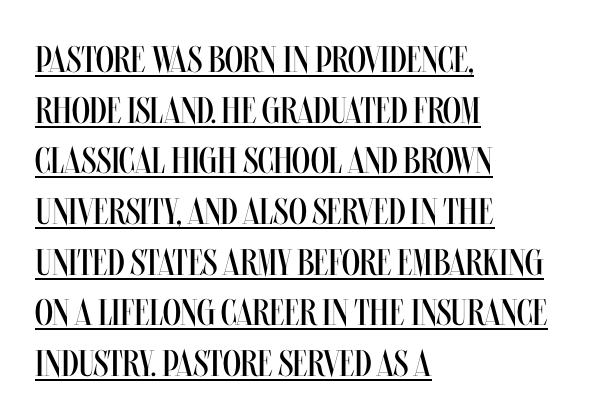
{"italic": "no", "bold": "no", "weight": "regular", "width": "condensed", "stroke_contrast": "medium", "x_height": "large", "monospaced": "no", "underline": "yes", "align": "left", "line_spacing": "normal", "line_spacing_ratio": 1.37, "letter_spacing": "normal", "letter_spacing_em": 0.0, "glyph_px": 37}
